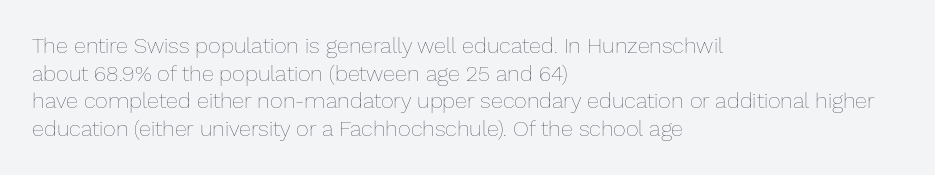
The typeface has the unassuming heft of standard copy or less. Vertical strokes here are truly vertical. A clean baseline with only descenders dipping below it. Default kerning and tracking; the words read as compact shapes.
